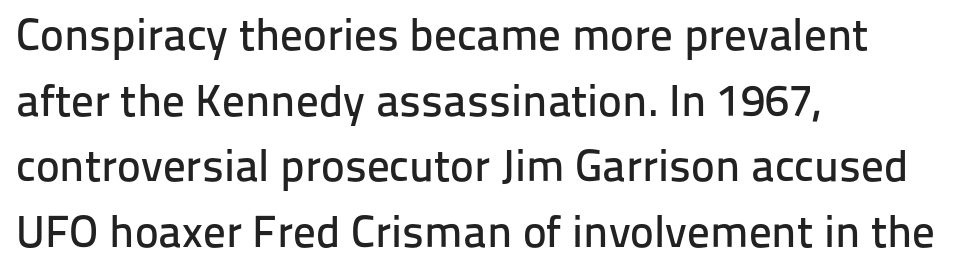
Letterform terminals end flat and unadorned throughout the passage. The face used here is rendered with its standard letterfit. It's the straight-up-and-down kind of type. Words float on clear page, feet unadorned. The paragraph has a hard left edge and a soft right edge.
